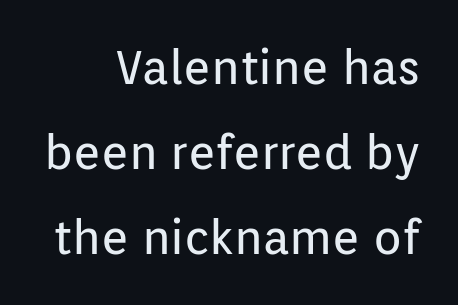
The image shows 47 px regular-weight sans-serif type, upright; set right-aligned, line spacing 1.81x, normal letter spacing, not underlined; low stroke contrast and a medium x-height.
